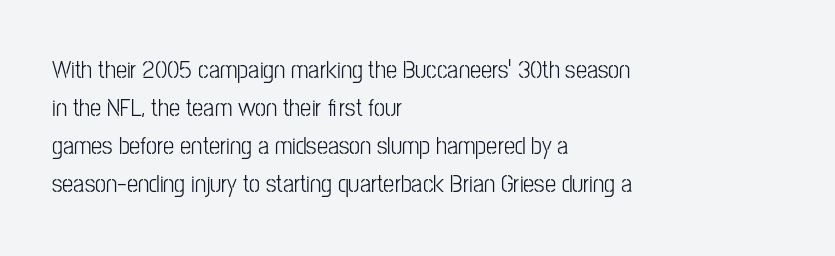
The image shows 25 px text type, upright; set left-aligned, normal line spacing (1.52x), normal letter spacing, not underlined.
